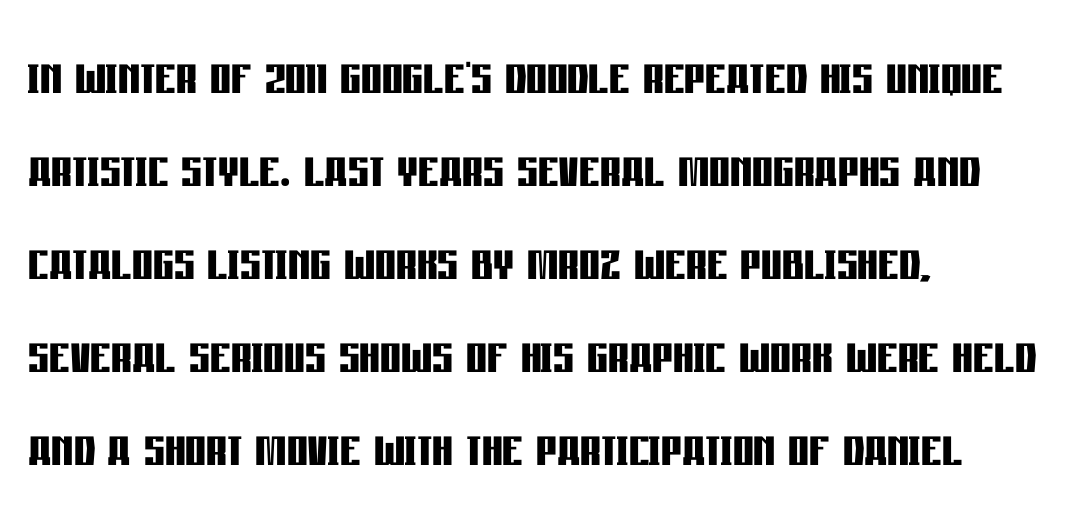
Q: Is the text bold? A: Yes.
Q: Is the text italic (slanted)? A: No, it is upright.
Q: Is the typeface a serif or a sans-serif typeface? A: Sans-serif.
Q: Is the text underlined? A: No.
Q: How is the paragraph aligned? A: Left-aligned.
Q: Is the spacing between letters normal or unusually wide? A: Normal.
Q: Is the spacing between lines tight, normal or loose? A: Normal.
Q: Width (condensed, normal, or wide)? A: Condensed.
Q: Stroke contrast? A: Low.
Q: x-height? A: Large.
Q: Monospaced? A: No.
